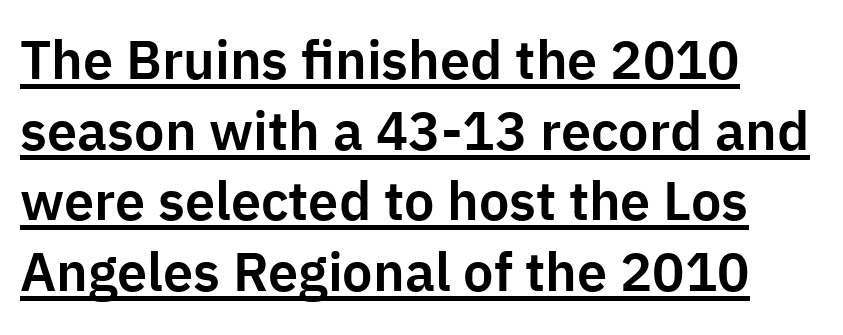
Q: Is the text italic (slanted)? A: No, it is upright.
Q: Is the typeface a serif or a sans-serif typeface? A: Sans-serif.
Q: Is the text underlined? A: Yes.
Q: How is the paragraph aligned? A: Left-aligned.
Q: Is the spacing between letters normal or unusually wide? A: Normal.
Q: Is the spacing between lines tight, normal or loose? A: Normal.
Q: Width (condensed, normal, or wide)? A: Normal.
Q: Stroke contrast? A: Low.
Q: x-height? A: Medium.
Q: Monospaced? A: No.
